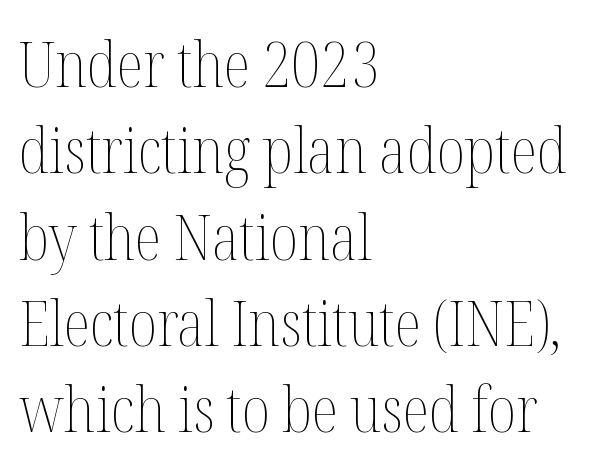
{"italic": "no", "bold": "no", "weight": "thin", "width": "condensed", "stroke_contrast": "medium", "x_height": "medium", "monospaced": "no", "underline": "no", "align": "left", "line_spacing": "normal", "line_spacing_ratio": 1.37, "letter_spacing": "normal", "letter_spacing_em": 0.0, "glyph_px": 63}
